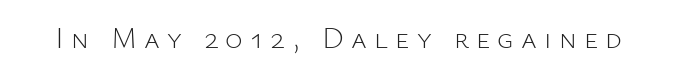
The image shows 30 px light sans-serif type, upright; set unusually wide letter spacing (+0.24 em), not underlined; low stroke contrast and a medium x-height.
